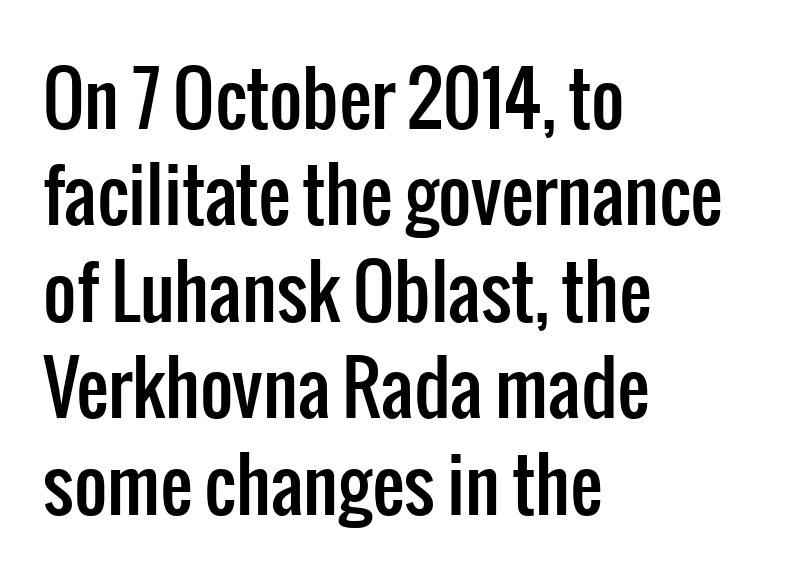
{"serif": "no", "italic": "no", "width": "condensed", "stroke_contrast": "low", "x_height": "medium", "monospaced": "no", "underline": "no", "align": "left", "line_spacing": "normal", "line_spacing_ratio": 1.34, "letter_spacing": "normal", "letter_spacing_em": 0.0, "glyph_px": 72}
